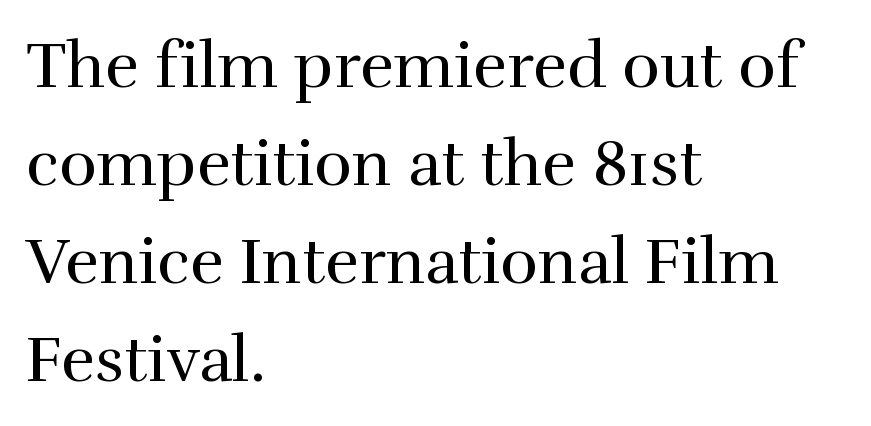
The image shows 64 px regular-weight serif type, upright; set left-aligned, normal line spacing (1.53x), normal letter spacing, not underlined; a medium x-height.
